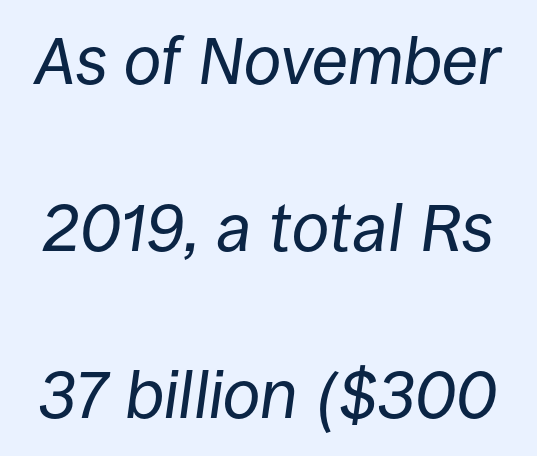
{"italic": "yes", "lean": "right", "slant_degrees": 8, "bold": "no", "weight": "regular", "width": "normal", "stroke_contrast": "low", "x_height": "large", "monospaced": "no", "underline": "no", "line_spacing": "loose", "line_spacing_ratio": 2.49, "letter_spacing": "normal", "letter_spacing_em": 0.0, "glyph_px": 67}
